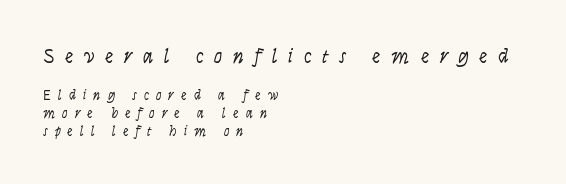
{"bold": "no", "underline": "no", "align": "left", "line_spacing": "normal", "line_spacing_ratio": 1.3, "letter_spacing": "wide", "letter_spacing_em": 0.5, "larger_block": "first", "size_ratio": 1.5, "glyph_px": 21}
